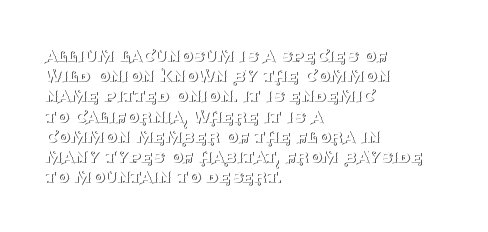
The image shows 20 px text type, upright; set left-aligned, tight line spacing (1.01x), normal letter spacing, not underlined.
